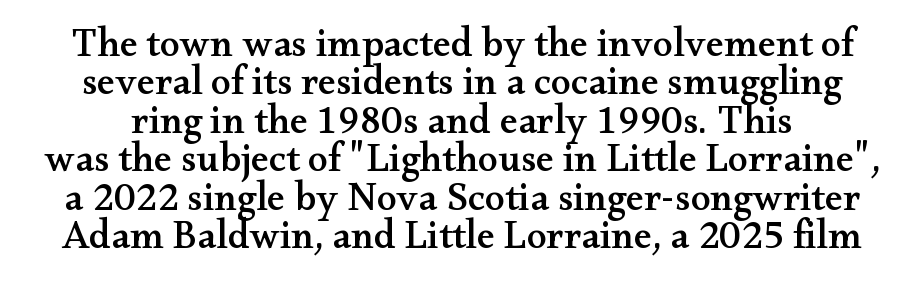
The image shows 40 px wide serif type, upright; set tight line spacing (0.96x), normal letter spacing, not underlined; medium stroke contrast and a small x-height.
